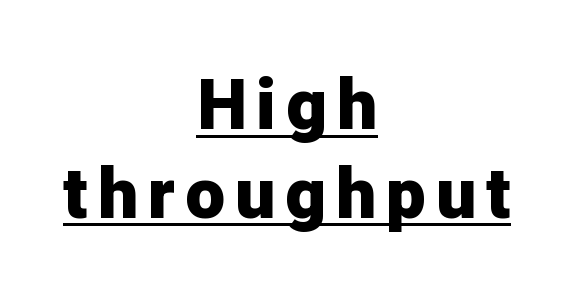
Serifs: no, the terminals of the letterforms are clean. These lines were composed using upright roman letters. Heavy, bold letterforms. The rag falls on both sides of this text block equally. Emphasis is given by a line drawn under the lettering. The space between consecutive lines is moderate.
